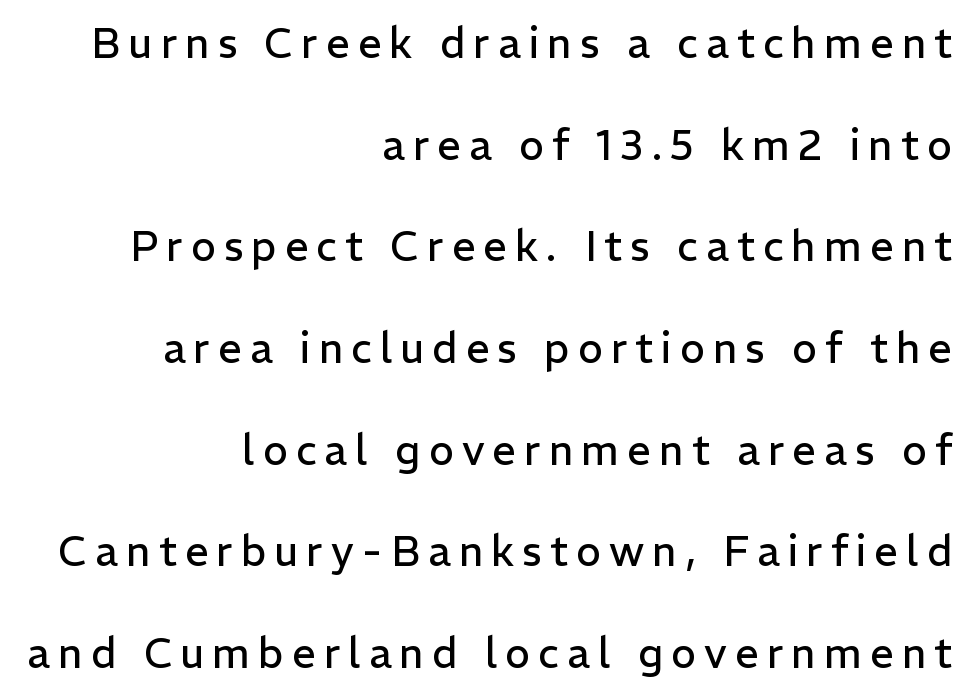
Q: Is the text bold? A: No.
Q: Is the text italic (slanted)? A: No, it is upright.
Q: Is the typeface a serif or a sans-serif typeface? A: Sans-serif.
Q: Is the text underlined? A: No.
Q: How is the paragraph aligned? A: Right-aligned.
Q: Is the spacing between lines tight, normal or loose? A: Loose.
Q: Width (condensed, normal, or wide)? A: Normal.
Q: Stroke contrast? A: Low.
Q: x-height? A: Medium.
Q: Monospaced? A: No.
